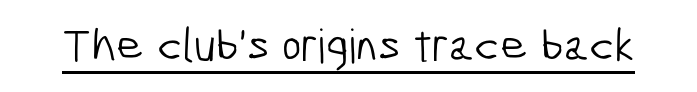
The image shows 47 px light, condensed sans-serif type; set normal letter spacing, underlined; low stroke contrast and a medium x-height.
